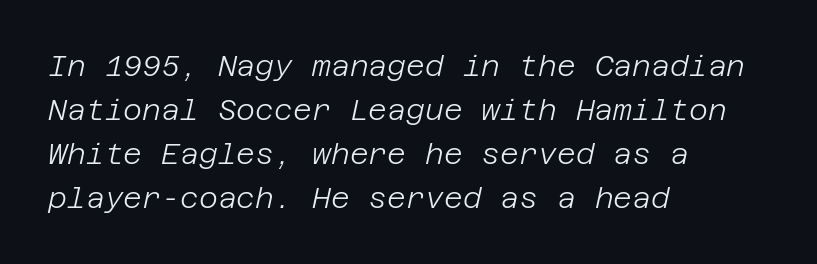
{"italic": "yes", "lean": "right", "slant_degrees": 12, "bold": "no", "weight": "light", "width": "normal", "stroke_contrast": "low", "x_height": "large", "underline": "no", "align": "left", "line_spacing": "normal", "line_spacing_ratio": 1.52, "letter_spacing": "normal", "letter_spacing_em": 0.0, "glyph_px": 29}
